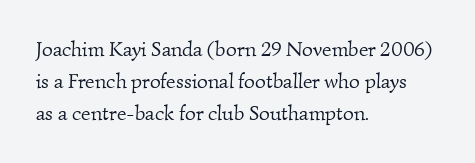
Q: Is the text bold? A: No.
Q: Is the text underlined? A: No.
Q: How is the paragraph aligned? A: Left-aligned.
Q: Is the spacing between letters normal or unusually wide? A: Normal.
Q: Is the spacing between lines tight, normal or loose? A: Normal.
